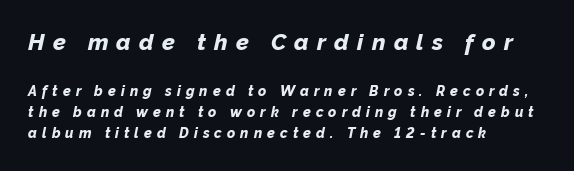
{"italic": "yes", "lean": "right", "slant_degrees": 12, "bold": "yes", "underline": "no", "align": "left", "line_spacing": "normal", "line_spacing_ratio": 1.53, "letter_spacing": "wide", "letter_spacing_em": 0.36, "larger_block": "first", "size_ratio": 1.64, "glyph_px": 23}
